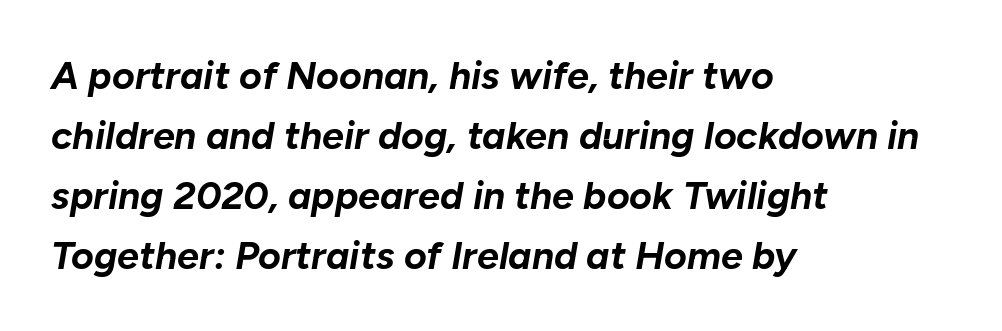
{"italic": "yes", "lean": "right", "slant_degrees": 10, "bold": "yes", "weight": "bold", "width": "normal", "stroke_contrast": "low", "x_height": "medium", "monospaced": "no", "underline": "no", "align": "left", "line_spacing": "normal", "line_spacing_ratio": 1.54, "letter_spacing": "normal", "letter_spacing_em": 0.0, "glyph_px": 39}
